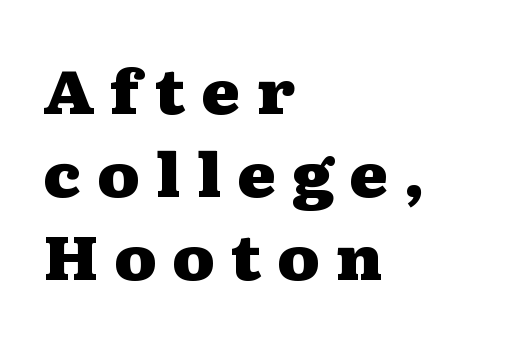
{"serif": "yes", "italic": "no", "bold": "yes", "weight": "heavy", "width": "wide", "stroke_contrast": "medium", "x_height": "medium", "monospaced": "no", "underline": "no", "align": "left", "line_spacing": "normal", "line_spacing_ratio": 1.38, "letter_spacing": "wide", "letter_spacing_em": 0.25, "glyph_px": 60}
